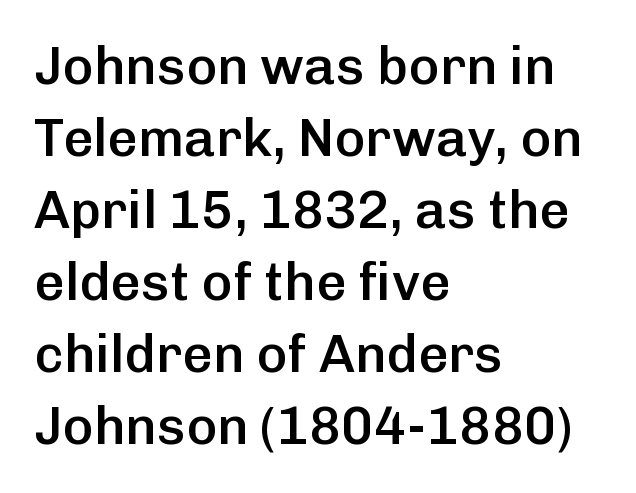
Compared with typical paragraphs, the rows here are spaced about the same. Is this a fixed-width face? No — the glyphs have proportional, varying widths. One-word summary of the alignment: left. No extra tracking has been applied to these lines. No word sits above an underline. The face used here is a sans, in the tradition of grotesques and geometrics.
